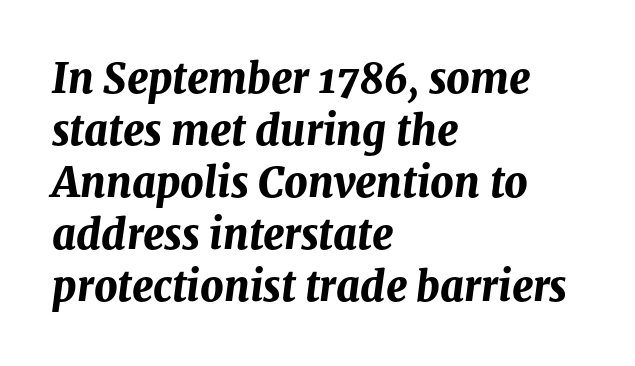
The image shows 41 px bold type, italic (leaning right); set left-aligned, normal line spacing (1.27x), normal letter spacing, not underlined; medium stroke contrast and a medium x-height.
